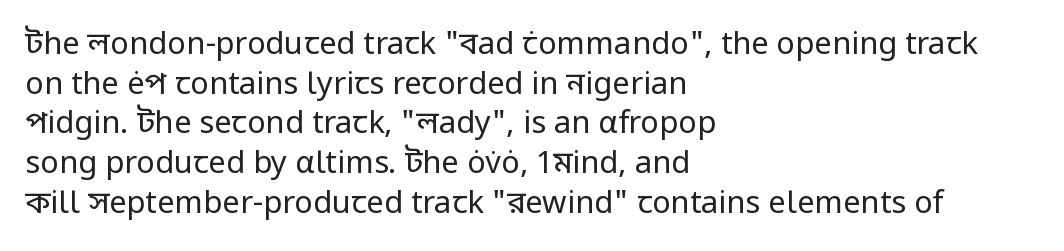
The image shows 31 px regular-weight sans-serif type, upright; set left-aligned, normal line spacing (1.28x), normal letter spacing, not underlined; low stroke contrast and a medium x-height.
